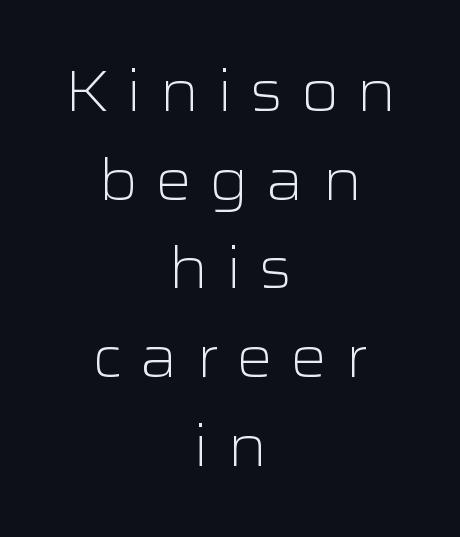
{"serif": "no", "italic": "no", "bold": "no", "weight": "light", "width": "wide", "stroke_contrast": "low", "x_height": "medium", "monospaced": "no", "underline": "no", "align": "center", "line_spacing": "normal", "line_spacing_ratio": 1.53, "letter_spacing": "wide", "letter_spacing_em": 0.3, "glyph_px": 58}
